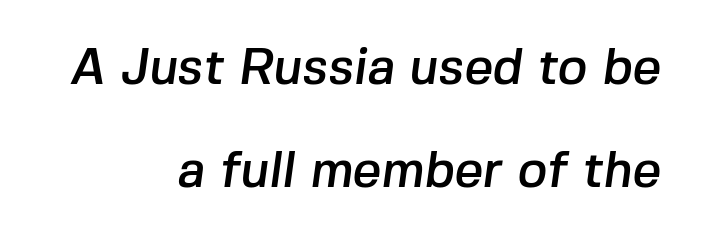
The image shows 50 px sans-serif type; set right-aligned, loose line spacing (2.06x), normal letter spacing, not underlined; low stroke contrast and a medium x-height.
